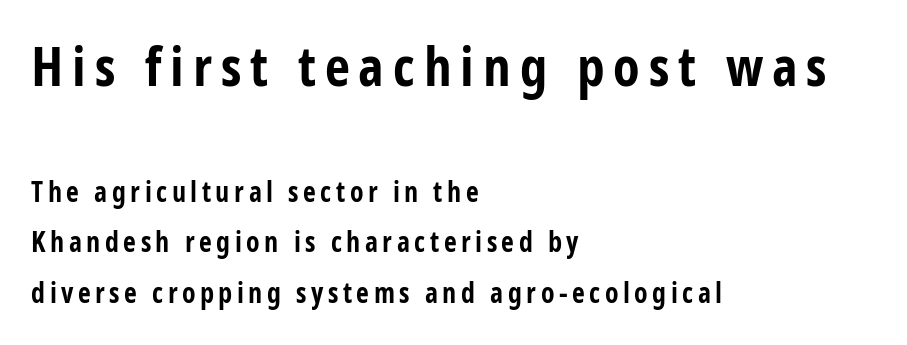
Letterform terminals end flat and unadorned throughout the passage. Chunky letters — that's bold for sure. Horizontally, the lines are justified to the leading edge only. These lines were composed using upright roman letters. Decoration check: the copy has no underline. The block sitting higher on the canvas is the one with enlarged characters.
